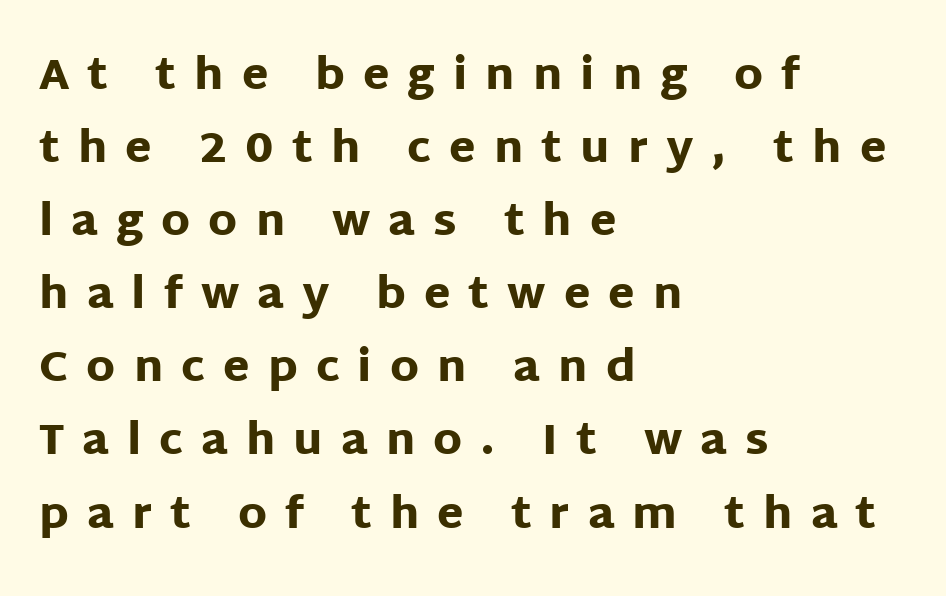
Q: Is the text bold? A: Yes.
Q: Is the text italic (slanted)? A: No, it is upright.
Q: Is the typeface a serif or a sans-serif typeface? A: Sans-serif.
Q: Is the text underlined? A: No.
Q: How is the paragraph aligned? A: Left-aligned.
Q: Is the spacing between letters normal or unusually wide? A: Unusually wide.
Q: Is the spacing between lines tight, normal or loose? A: Normal.
Q: Width (condensed, normal, or wide)? A: Normal.
Q: Stroke contrast? A: Low.
Q: x-height? A: Large.
Q: Monospaced? A: No.
